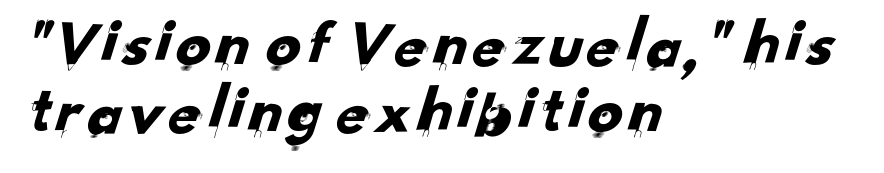
This sample has the flowing, uneven cadence of proportional lettering. Rows of type sit shoulder to shoulder in the vertical direction. The rendering shows plain stroke endings on the letterforms — a sans-serif design. The paragraph has a hard left edge and a soft right edge. Tracking here is standard; glyphs follow each other at the usual distance.
